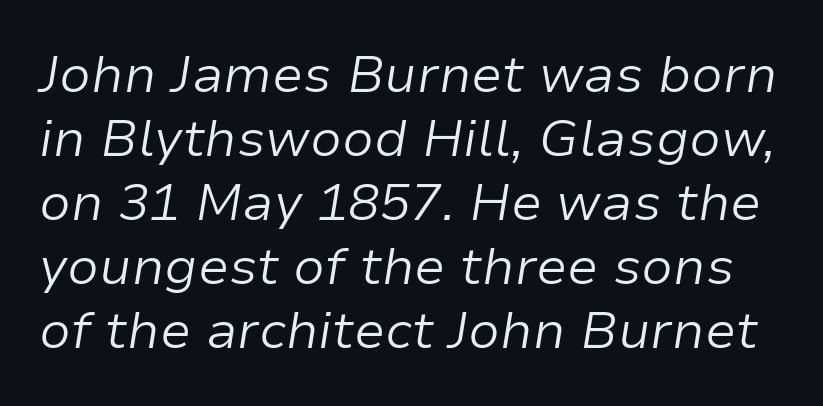
Q: Is the text bold? A: No.
Q: Is the text italic (slanted)? A: Yes, it leans right by about 9 degrees.
Q: Is the text underlined? A: No.
Q: Is the spacing between letters normal or unusually wide? A: Normal.
Q: Width (condensed, normal, or wide)? A: Normal.
Q: Stroke contrast? A: Low.
Q: x-height? A: Medium.
Q: Monospaced? A: No.
